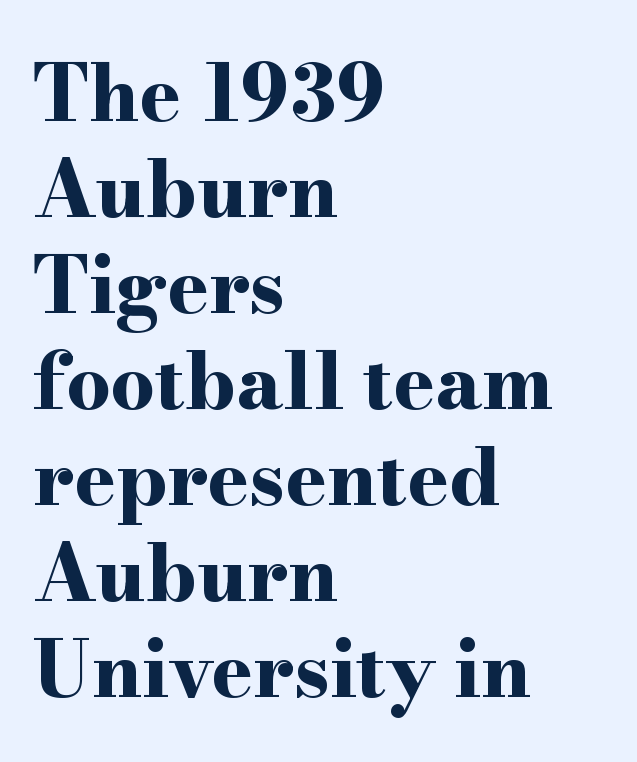
{"serif": "yes", "italic": "no", "bold": "yes", "weight": "bold", "width": "wide", "stroke_contrast": "high", "x_height": "small", "monospaced": "no", "underline": "no", "align": "left", "line_spacing_ratio": 1.23, "letter_spacing": "normal", "letter_spacing_em": 0.0, "glyph_px": 78}
